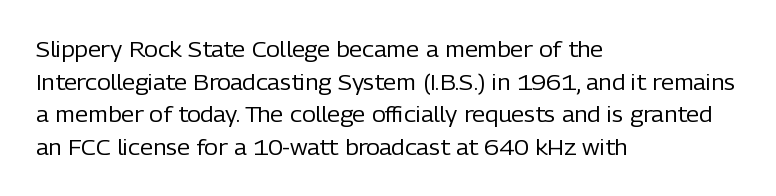
Q: Is the text bold? A: No.
Q: Is the text italic (slanted)? A: No, it is upright.
Q: Is the text underlined? A: No.
Q: How is the paragraph aligned? A: Left-aligned.
Q: Is the spacing between letters normal or unusually wide? A: Normal.
Q: Is the spacing between lines tight, normal or loose? A: Normal.
